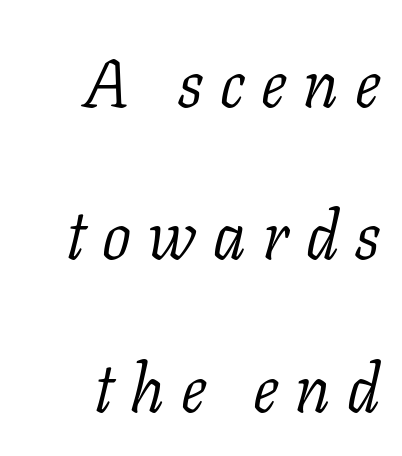
Anything drawn beneath the words? Only blank space. Proportional: the letters do not fall into vertical columns. Each word looks stretched out because of the extra space between its letters. If you drew a line through each stem, it would be angled. What kind of face is this? One with serifs.
